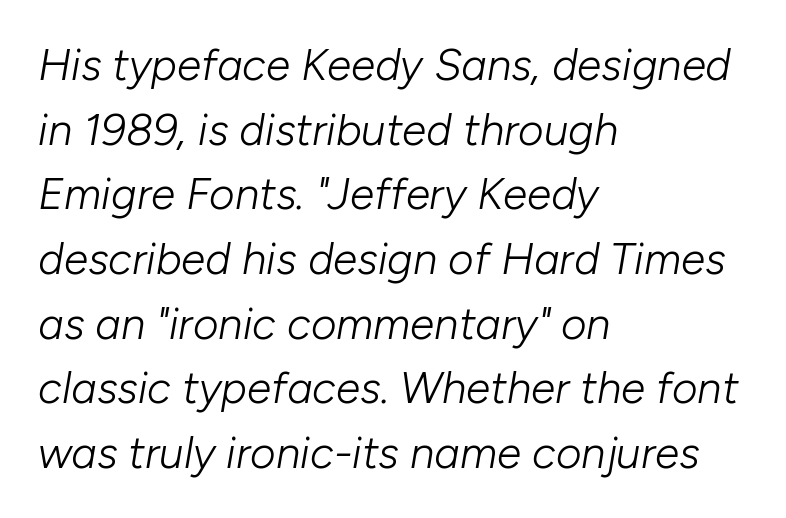
The image shows 44 px light type, italic (leaning right); set left-aligned, normal line spacing (1.47x), normal letter spacing, not underlined; low stroke contrast and a medium x-height.
